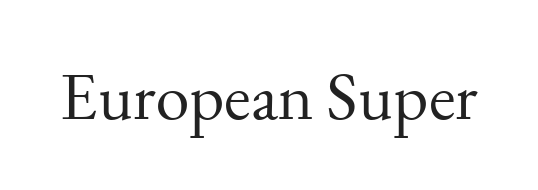
The image shows 68 px regular-weight serif type, upright; set normal letter spacing, not underlined; medium stroke contrast and a small x-height.
